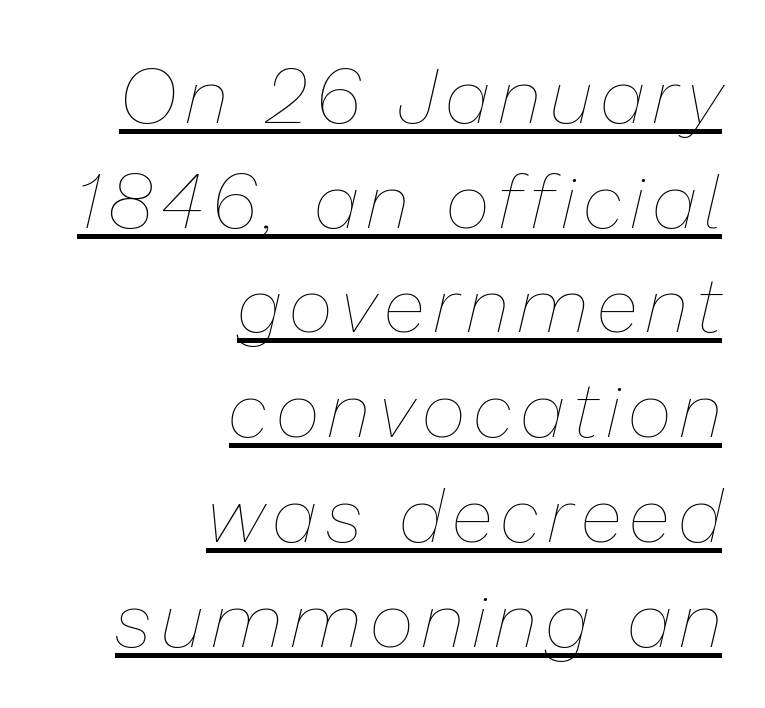
Q: Is the text bold? A: No.
Q: Is the text italic (slanted)? A: Yes, it leans right by about 13 degrees.
Q: Is the text underlined? A: Yes.
Q: How is the paragraph aligned? A: Right-aligned.
Q: Is the spacing between lines tight, normal or loose? A: Normal.
Q: Width (condensed, normal, or wide)? A: Normal.
Q: Stroke contrast? A: Low.
Q: x-height? A: Medium.
Q: Monospaced? A: No.
